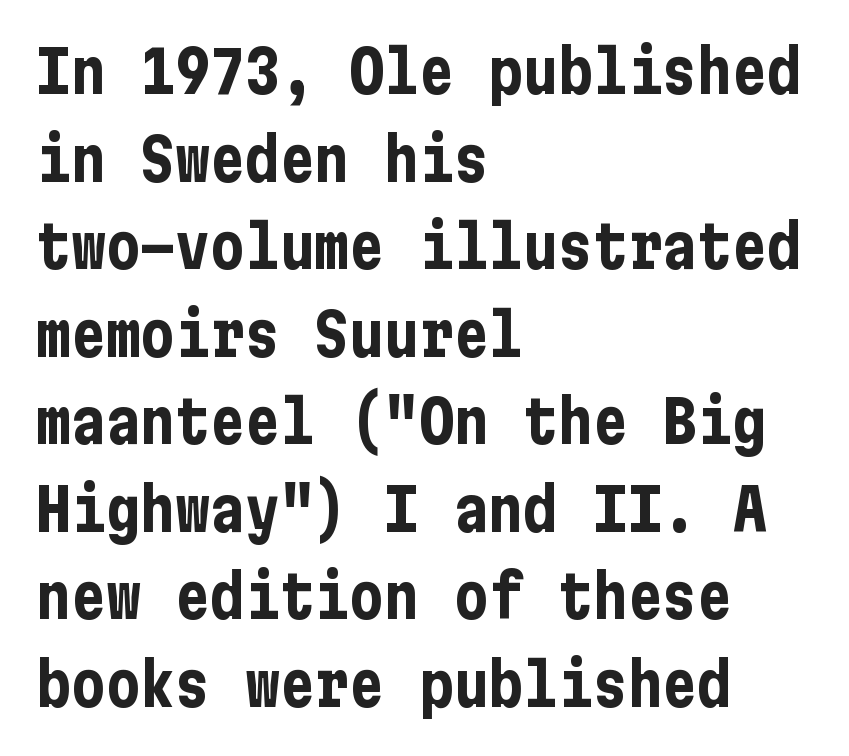
Q: Is the text bold? A: Yes.
Q: Is the text italic (slanted)? A: No, it is upright.
Q: Is the typeface a serif or a sans-serif typeface? A: Sans-serif.
Q: Is the text underlined? A: No.
Q: How is the paragraph aligned? A: Left-aligned.
Q: Is the spacing between letters normal or unusually wide? A: Normal.
Q: Is the spacing between lines tight, normal or loose? A: Normal.
Q: Width (condensed, normal, or wide)? A: Condensed.
Q: Stroke contrast? A: Low.
Q: x-height? A: Medium.
